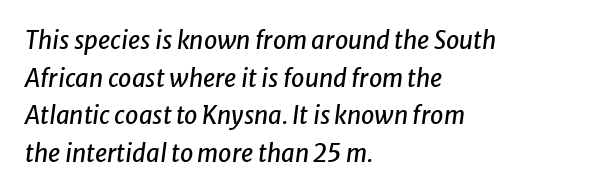
The image shows 24 px text type, italic (leaning right); set left-aligned, normal line spacing (1.57x), normal letter spacing, not underlined.
